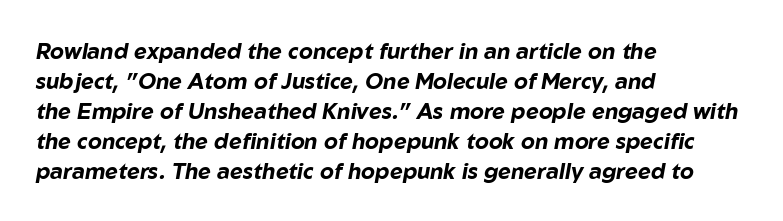
The string is rendered with underlining switched off. How heavy is the stroke? Heavy — this is a bold. The passage shown stacks its lines at a standard gap. Reading down the block, your eye returns to a fixed left position each line. Students, note that the glyphs here touch the page at normal intervals. A typesetter would mark this as italic.
